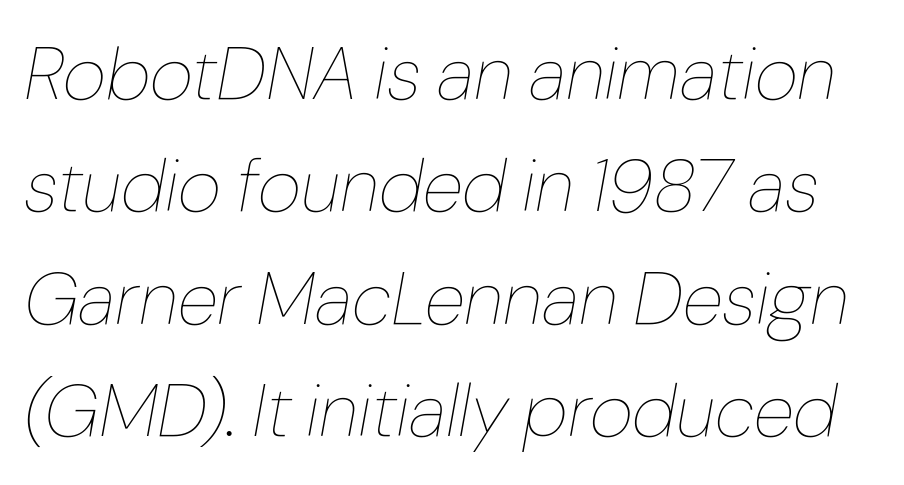
Q: Is the text bold? A: No.
Q: Is the text italic (slanted)? A: Yes, it leans right by about 10 degrees.
Q: Is the text underlined? A: No.
Q: Is the spacing between letters normal or unusually wide? A: Normal.
Q: Is the spacing between lines tight, normal or loose? A: Normal.
Q: Width (condensed, normal, or wide)? A: Normal.
Q: Stroke contrast? A: Low.
Q: x-height? A: Medium.
Q: Monospaced? A: No.
